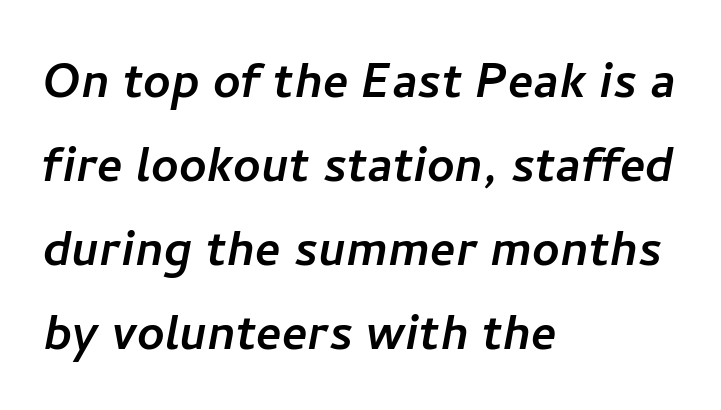
These lines are rendered in a variable-pitch font. Has an underline been added? It has not. The compositor pushed each line to the left boundary. What's the leading like? Ordinary, nothing unusual. Compared with typical body copy, the letter spacing here is the same. The designer went with a sans here, leaving each stem footless.
